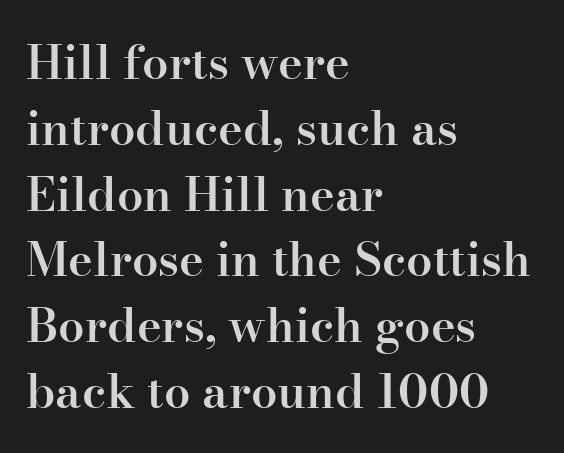
The image shows 47 px semibold serif type, upright; set left-aligned, normal line spacing (1.4x), normal letter spacing, not underlined; high stroke contrast and a small x-height.
